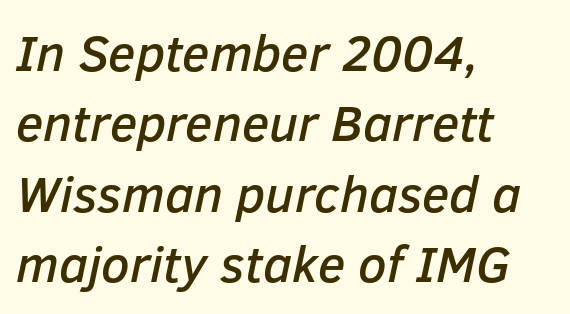
Horizontal bands of white between lines are of average thickness. Anything drawn beneath the words? Only blank space. The rag falls on the right side of this text block. A typesetter would mark this as italic. Each word holds together tightly as a unit, with standard inter-letter gaps.
